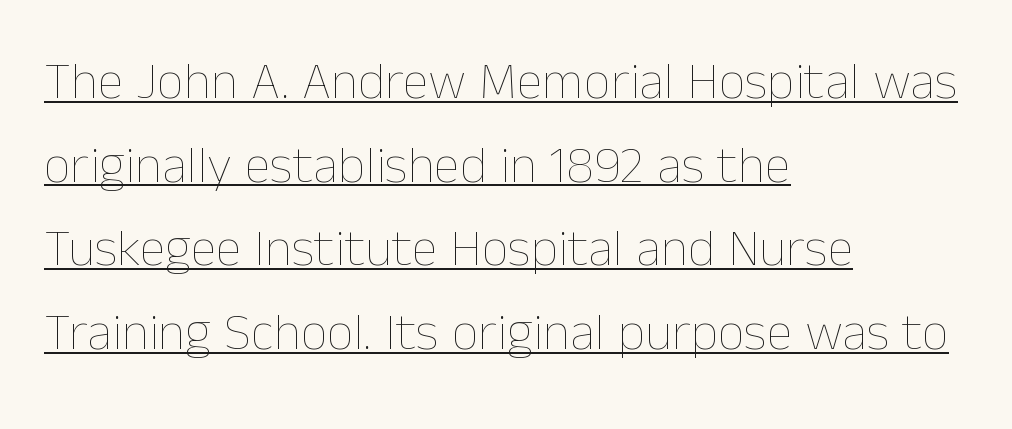
Q: Is the text bold? A: No.
Q: Is the text italic (slanted)? A: No, it is upright.
Q: Is the text underlined? A: Yes.
Q: How is the paragraph aligned? A: Left-aligned.
Q: Is the spacing between letters normal or unusually wide? A: Normal.
Q: Is the spacing between lines tight, normal or loose? A: Normal.
Q: Width (condensed, normal, or wide)? A: Normal.
Q: Stroke contrast? A: Low.
Q: x-height? A: Medium.
Q: Monospaced? A: No.
